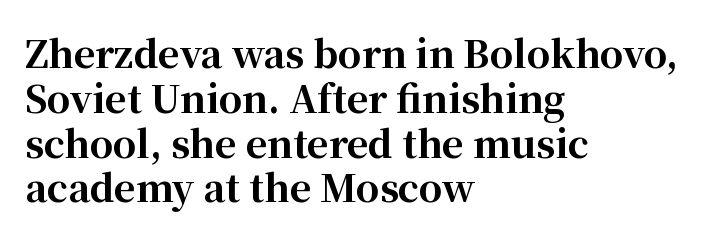
What kind of face is this? One with serifs. Compared with an ordinary text face, these strokes are far heavier — a full bold. Here the designer chose a conventional face with non-uniform glyph widths. Glyph-to-glyph distance matches everyday printed text.
